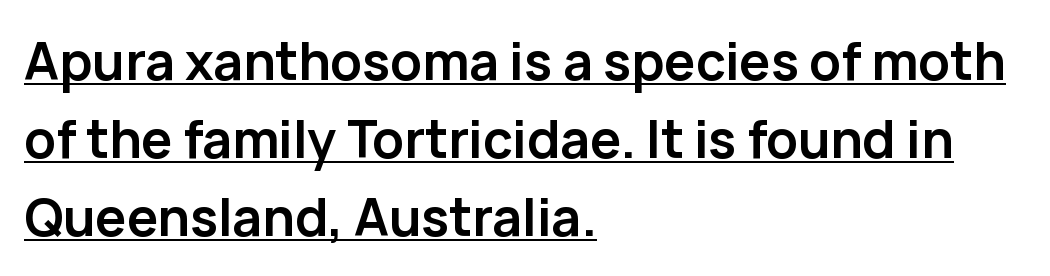
The image shows 52 px semibold sans-serif type, upright; set left-aligned, normal line spacing (1.5x), normal letter spacing, underlined; low stroke contrast and a medium x-height.
